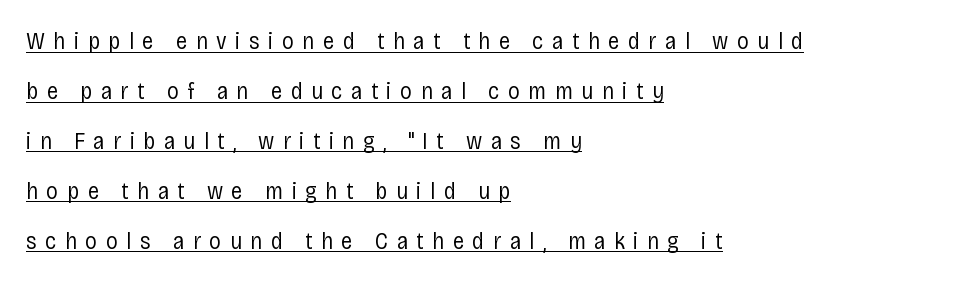
{"italic": "no", "bold": "no", "underline": "yes", "align": "left", "line_spacing": "loose", "line_spacing_ratio": 2.08, "letter_spacing": "wide", "letter_spacing_em": 0.35, "glyph_px": 24}
